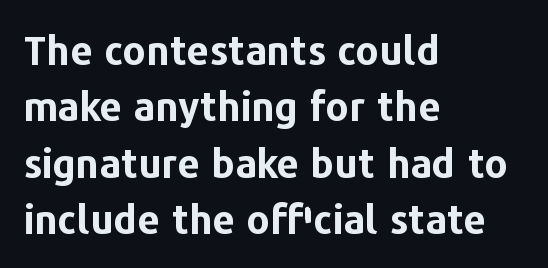
The image shows 40 px bold sans-serif type, upright; set left-aligned, normal line spacing (1.41x), normal letter spacing, not underlined; low stroke contrast and a medium x-height.
